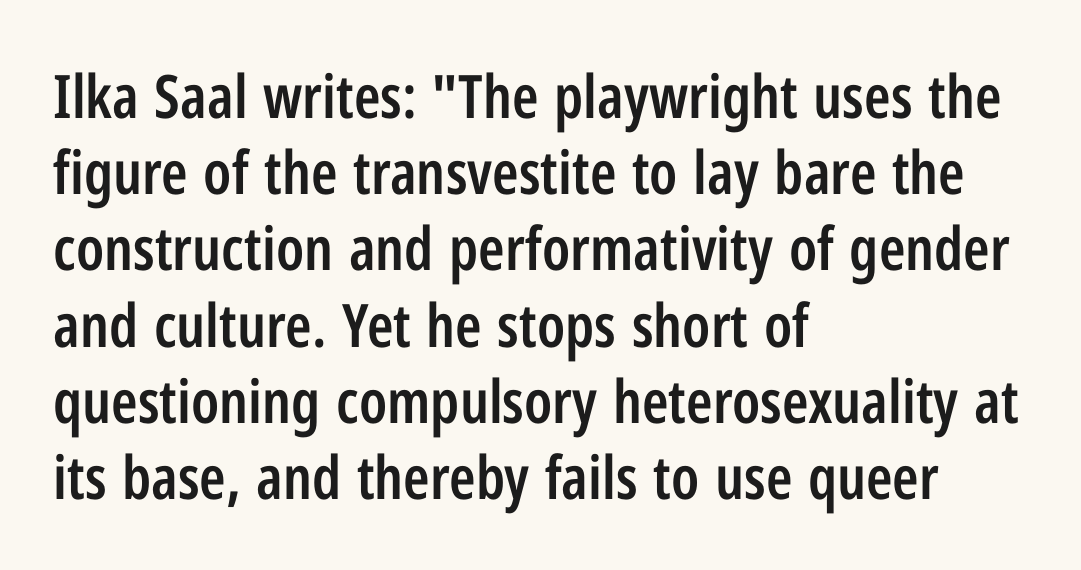
The image shows 60 px semibold, condensed sans-serif type, upright; set left-aligned, normal line spacing (1.27x), normal letter spacing, not underlined; low stroke contrast and a medium x-height.
